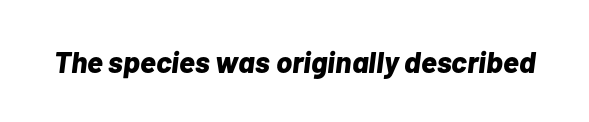
Q: Is the text bold? A: Yes.
Q: Is the text italic (slanted)? A: Yes, it leans right by about 7 degrees.
Q: Is the text underlined? A: No.
Q: Is the spacing between letters normal or unusually wide? A: Normal.
Q: Width (condensed, normal, or wide)? A: Normal.
Q: Stroke contrast? A: Low.
Q: x-height? A: Medium.
Q: Monospaced? A: No.
